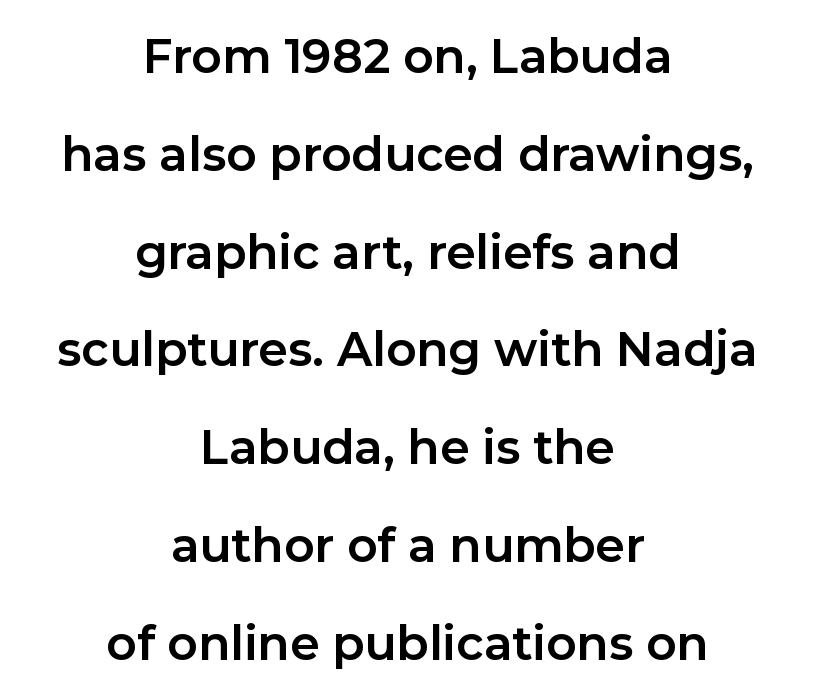
Q: Is the text bold? A: Yes.
Q: Is the text italic (slanted)? A: No, it is upright.
Q: Is the typeface a serif or a sans-serif typeface? A: Sans-serif.
Q: Is the text underlined? A: No.
Q: How is the paragraph aligned? A: Centered.
Q: Is the spacing between letters normal or unusually wide? A: Normal.
Q: Is the spacing between lines tight, normal or loose? A: Loose.
Q: Width (condensed, normal, or wide)? A: Normal.
Q: Stroke contrast? A: Low.
Q: x-height? A: Medium.
Q: Monospaced? A: No.
